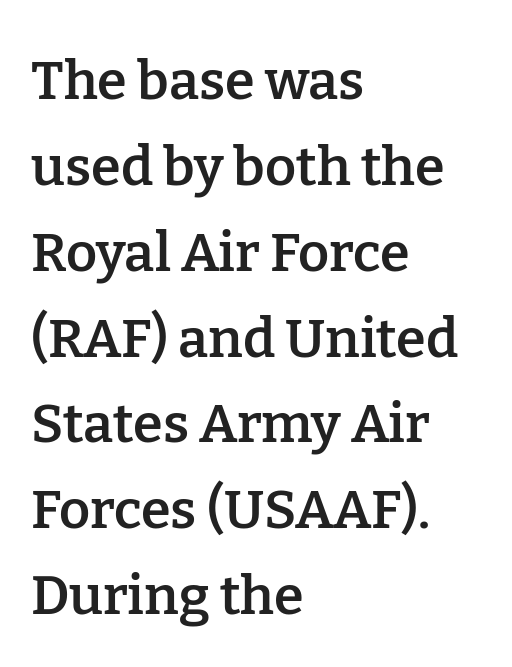
{"serif": "yes", "italic": "no", "bold": "semi", "weight": "semibold", "width": "normal", "stroke_contrast": "low", "x_height": "medium", "monospaced": "no", "underline": "no", "align": "left", "line_spacing": "normal", "line_spacing_ratio": 1.59, "letter_spacing": "normal", "letter_spacing_em": 0.0, "glyph_px": 54}
